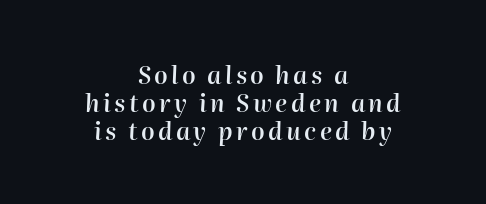
The image shows 24 px text type, italic (leaning right); set centered, line spacing 1.17x, not underlined.
